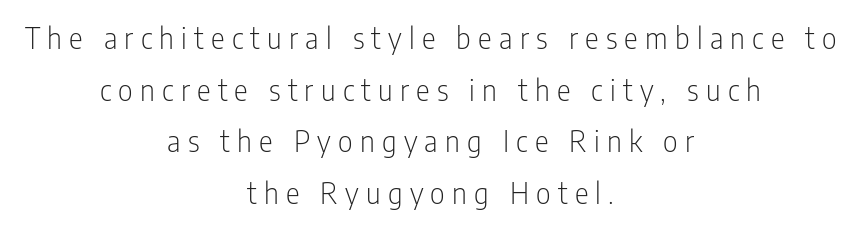
{"serif": "no", "italic": "no", "bold": "no", "weight": "light", "width": "condensed", "stroke_contrast": "low", "x_height": "medium", "monospaced": "no", "underline": "no", "align": "center", "line_spacing_ratio": 1.78, "letter_spacing": "wide", "letter_spacing_em": 0.25, "glyph_px": 29}
